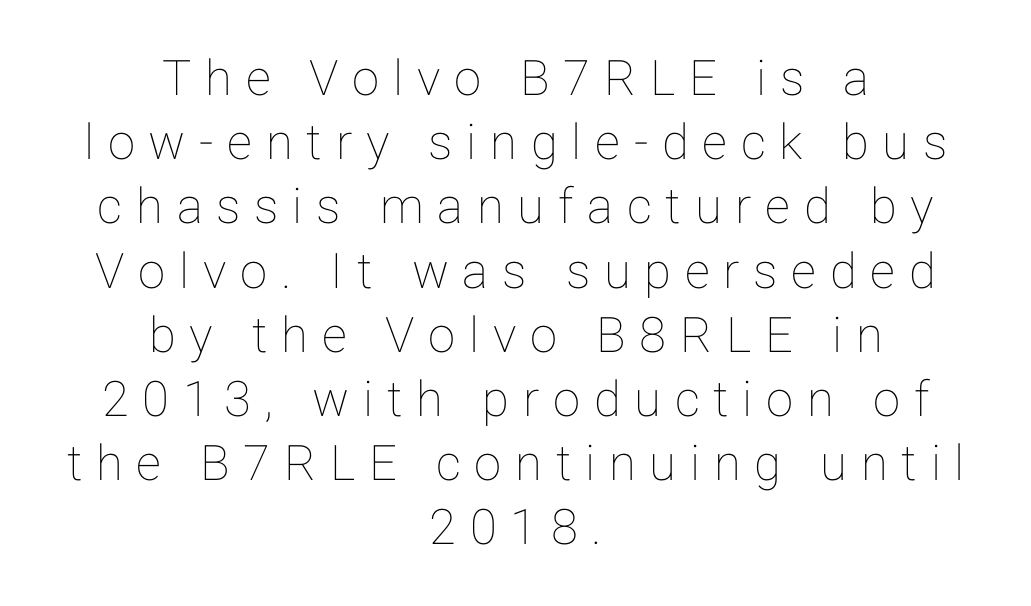
The image shows 49 px text type, upright; set centered, normal line spacing (1.31x), unusually wide letter spacing (+0.28 em), not underlined; low stroke contrast and a medium x-height.
